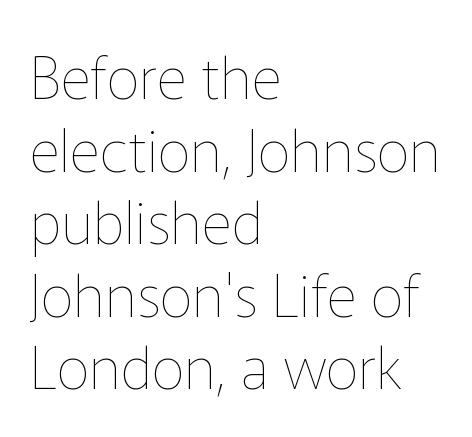
The image shows 59 px thin type, upright; set left-aligned, line spacing 1.23x, normal letter spacing, not underlined; low stroke contrast and a medium x-height.
